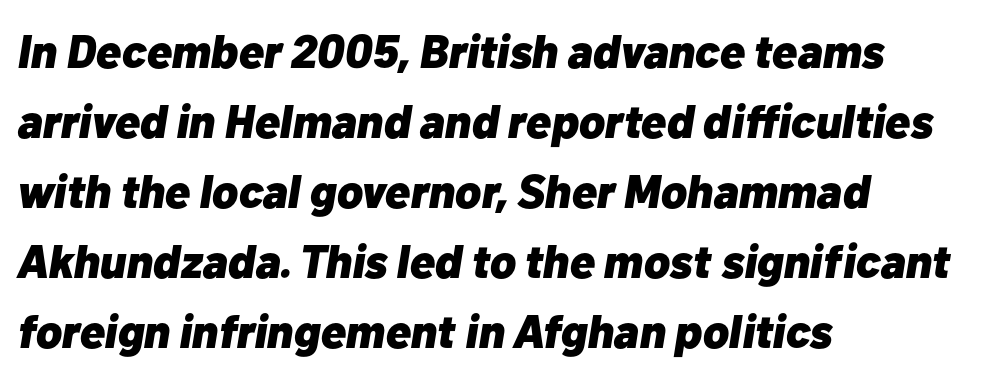
{"italic": "yes", "lean": "right", "slant_degrees": 10, "bold": "yes", "weight": "heavy", "width": "normal", "stroke_contrast": "low", "x_height": "medium", "monospaced": "no", "underline": "no", "align": "left", "line_spacing": "normal", "line_spacing_ratio": 1.49, "letter_spacing": "normal", "letter_spacing_em": 0.0, "glyph_px": 47}
